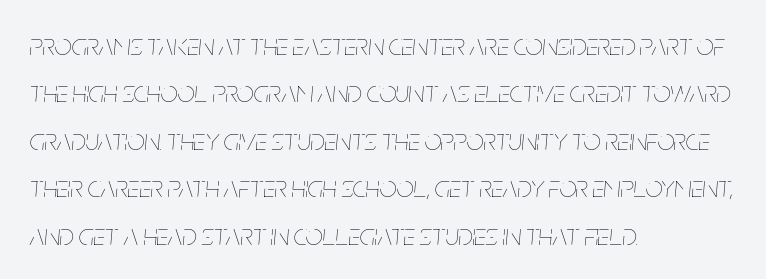
Check the space under the baseline: it is left empty. Compared with a centered layout, this one pins lines to the left instead. No extra tracking has been applied to these lines. Is this a fixed-width face? No — the glyphs have proportional, varying widths. The strokes carry an ordinary text weight at most.
